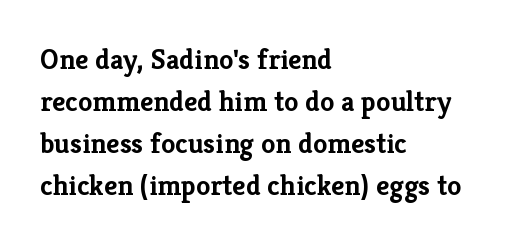
{"serif": "yes", "italic": "no", "bold": "yes", "weight": "semibold", "width": "normal", "stroke_contrast": "low", "x_height": "medium", "monospaced": "no", "underline": "no", "align": "left", "line_spacing": "normal", "line_spacing_ratio": 1.45, "letter_spacing": "normal", "letter_spacing_em": 0.0, "glyph_px": 29}
